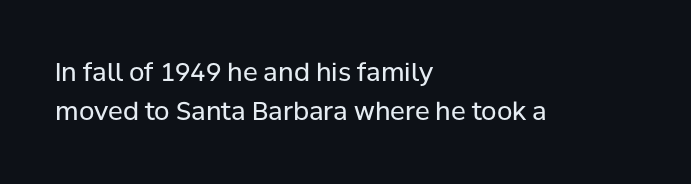
{"italic": "no", "bold": "no", "underline": "no", "align": "left", "line_spacing": "normal", "line_spacing_ratio": 1.58, "letter_spacing": "normal", "letter_spacing_em": 0.0, "glyph_px": 25}
